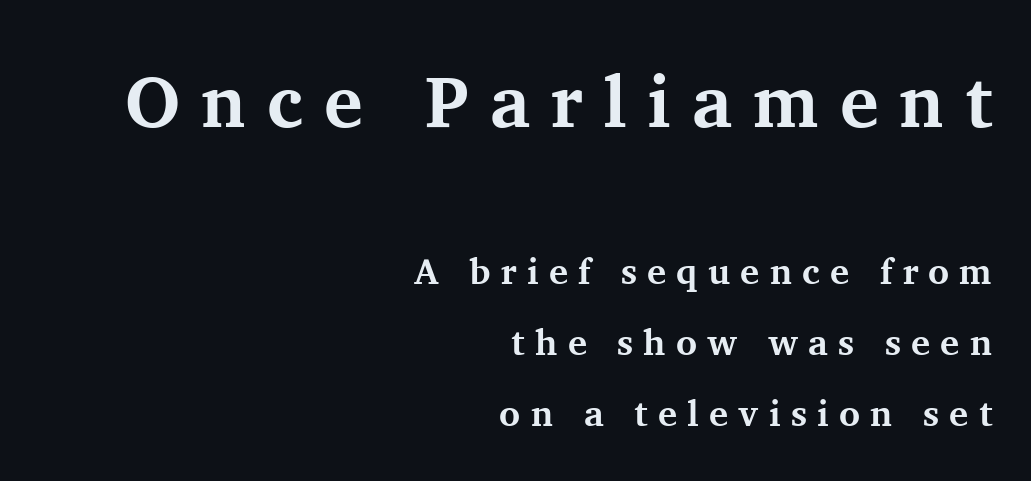
The image shows 73 px bold serif type, upright; set right-aligned, loose line spacing (1.96x), unusually wide letter spacing (+0.28 em), not underlined; the first (top) block is 2.03x larger; medium stroke contrast and a medium x-height.
